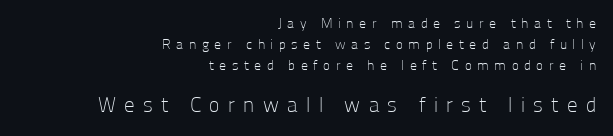
Q: Is the text bold? A: No.
Q: Is the text italic (slanted)? A: No, it is upright.
Q: Is the text underlined? A: No.
Q: How is the paragraph aligned? A: Right-aligned.
Q: Is the spacing between letters normal or unusually wide? A: Unusually wide.
Q: Is the spacing between lines tight, normal or loose? A: Normal.
Q: Which block of text is set in a larger size, the first (top) or the second (bottom)? A: The second (bottom) one.
